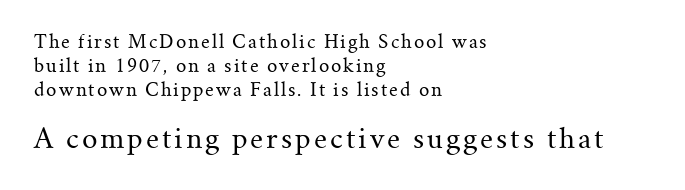
{"italic": "no", "bold": "no", "underline": "no", "align": "left", "line_spacing": "normal", "line_spacing_ratio": 1.34, "larger_block": "second", "size_ratio": 1.5, "glyph_px": 27}
